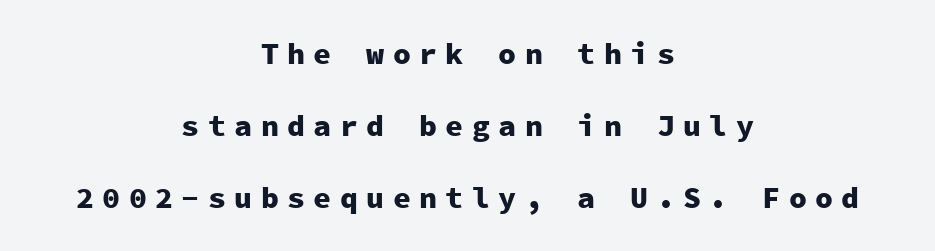
The zone under the glyphs is completely vacant. The lines in this sample share a center point and differ in where they start and stop. Every character sits straight up, as roman type does. Looks like terminal output: every glyph gets an equal slot. The text was rendered using a sans face with plain stroke endings.
